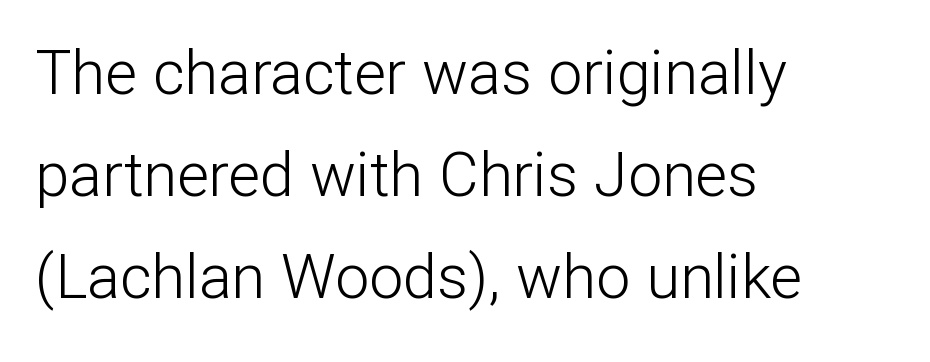
{"serif": "no", "italic": "no", "bold": "no", "weight": "light", "width": "normal", "stroke_contrast": "low", "x_height": "medium", "monospaced": "no", "underline": "no", "align": "left", "line_spacing": "normal", "line_spacing_ratio": 1.67, "letter_spacing": "normal", "letter_spacing_em": 0.0, "glyph_px": 61}
